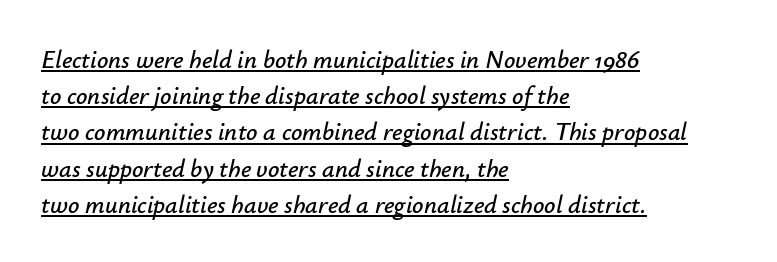
Q: Is the text italic (slanted)? A: Yes, it leans right by about 12 degrees.
Q: Is the text underlined? A: Yes.
Q: How is the paragraph aligned? A: Left-aligned.
Q: Is the spacing between letters normal or unusually wide? A: Normal.
Q: Is the spacing between lines tight, normal or loose? A: Normal.
